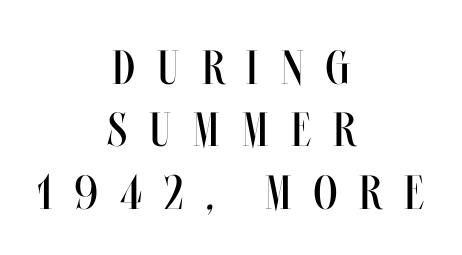
Q: Is the text bold? A: No.
Q: Is the text italic (slanted)? A: No, it is upright.
Q: Is the text underlined? A: No.
Q: How is the paragraph aligned? A: Centered.
Q: Is the spacing between letters normal or unusually wide? A: Unusually wide.
Q: Is the spacing between lines tight, normal or loose? A: Normal.
Q: Width (condensed, normal, or wide)? A: Condensed.
Q: Stroke contrast? A: Medium.
Q: x-height? A: Large.
Q: Monospaced? A: No.
